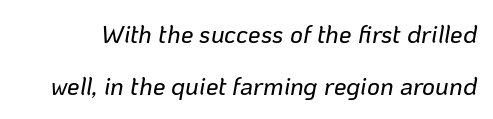
The image shows 25 px text type, italic (leaning right); set loose line spacing (2.1x), normal letter spacing, not underlined.
